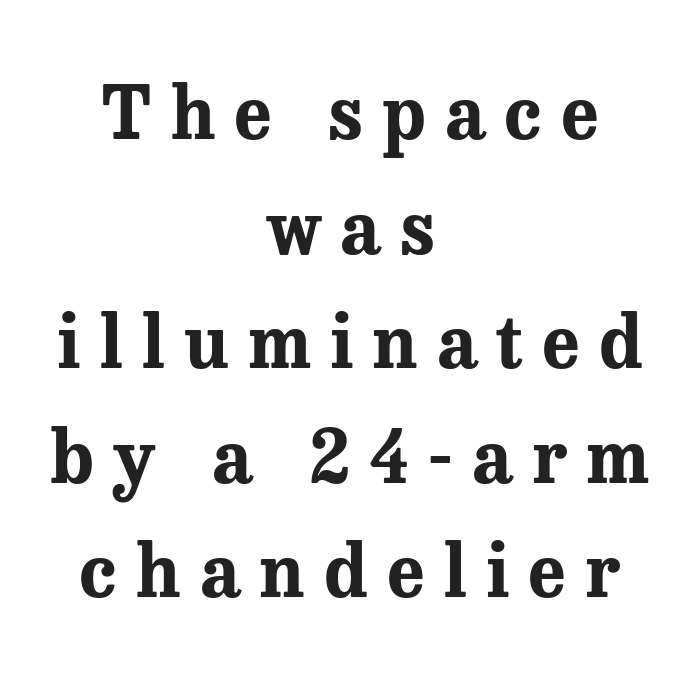
{"serif": "yes", "italic": "no", "bold": "yes", "weight": "bold", "width": "normal", "stroke_contrast": "medium", "x_height": "medium", "monospaced": "no", "underline": "no", "align": "center", "line_spacing": "normal", "line_spacing_ratio": 1.57, "letter_spacing": "wide", "letter_spacing_em": 0.26, "glyph_px": 73}
